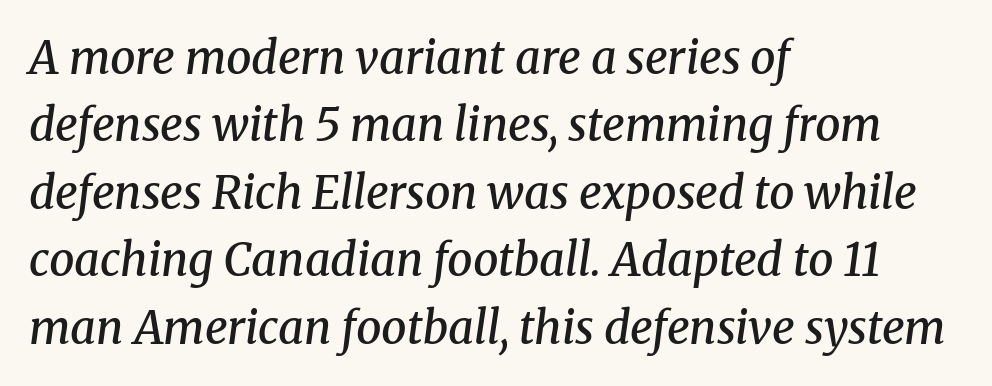
No word sits above an underline. This sample uses an oblique cut, with every glyph tilted off the vertical. Proportional: the letters do not fall into vertical columns. The tracking reads as untouched default to a designer's eye.
